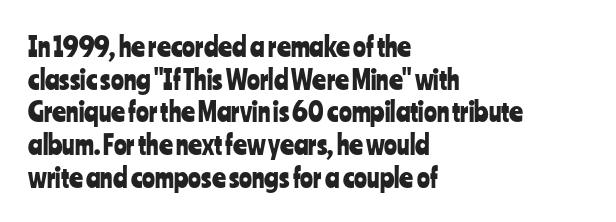
Words float on clear page, feet unadorned. Words appear dense and cohesive because spacing is normal. The lettering holds an erect, upright posture throughout. If you drew a ruler down the left edge, every line would touch it.
